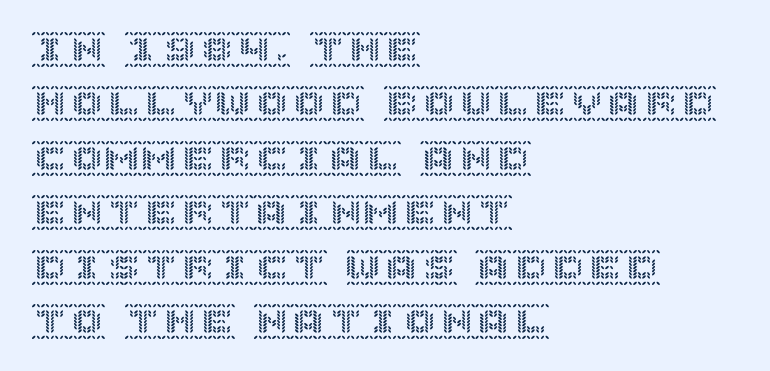
{"italic": "no", "width": "normal", "x_height": "large", "underline": "no", "align": "left", "line_spacing": "normal", "line_spacing_ratio": 1.47, "letter_spacing": "normal", "letter_spacing_em": 0.0, "glyph_px": 37}
